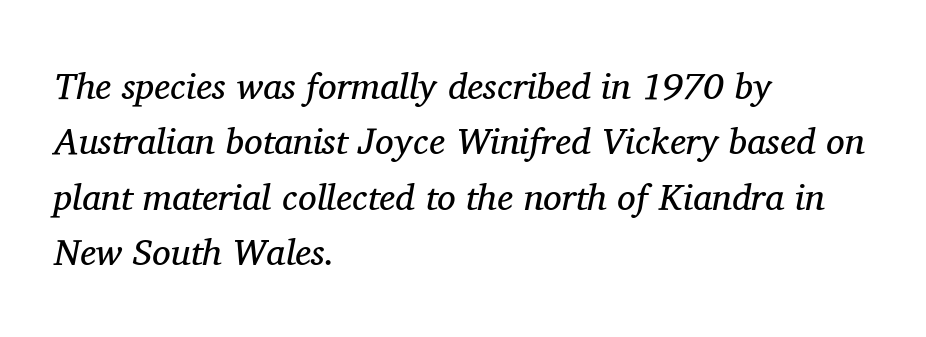
The text carries the slant typical of an italic or oblique font. The type is set solid horizontally, with unmodified tracking. The lines in this sample share a left origin and differ only in where they stop. Classification — serif. Here the designer chose a conventional face with non-uniform glyph widths. Summary of vertical rhythm: regular, with standard interline spacing.
